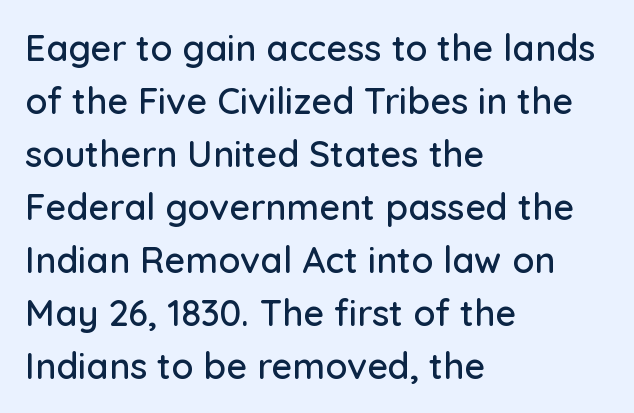
{"serif": "no", "italic": "no", "width": "normal", "stroke_contrast": "low", "x_height": "medium", "monospaced": "no", "underline": "no", "align": "left", "line_spacing": "normal", "line_spacing_ratio": 1.47, "letter_spacing": "normal", "letter_spacing_em": 0.0, "glyph_px": 36}
